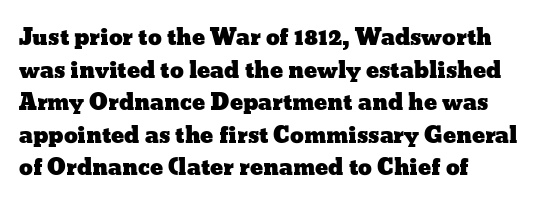
{"italic": "no", "underline": "no", "align": "left", "line_spacing": "normal", "line_spacing_ratio": 1.48, "letter_spacing": "normal", "letter_spacing_em": 0.0, "glyph_px": 22}
